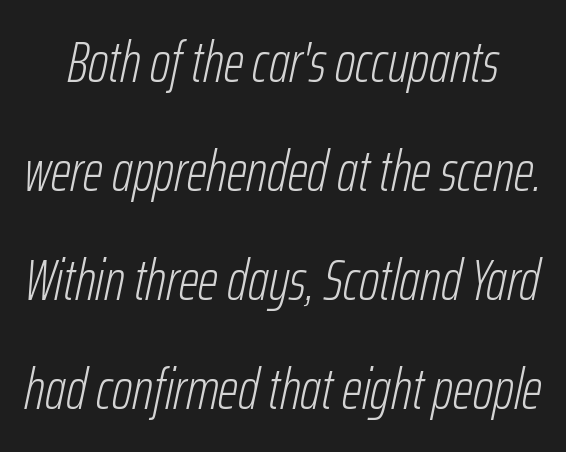
Q: Is the text bold? A: No.
Q: Is the text italic (slanted)? A: Yes, it leans right by about 12 degrees.
Q: Is the text underlined? A: No.
Q: Is the spacing between letters normal or unusually wide? A: Normal.
Q: Is the spacing between lines tight, normal or loose? A: Loose.
Q: Width (condensed, normal, or wide)? A: Condensed.
Q: Stroke contrast? A: Low.
Q: x-height? A: Medium.
Q: Monospaced? A: No.
